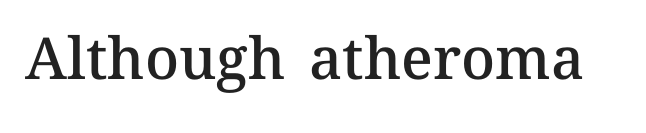
{"italic": "no", "bold": "semi", "weight": "semibold", "width": "normal", "stroke_contrast": "medium", "x_height": "medium", "monospaced": "no", "underline": "no", "letter_spacing": "normal", "letter_spacing_em": 0.0, "glyph_px": 58}
